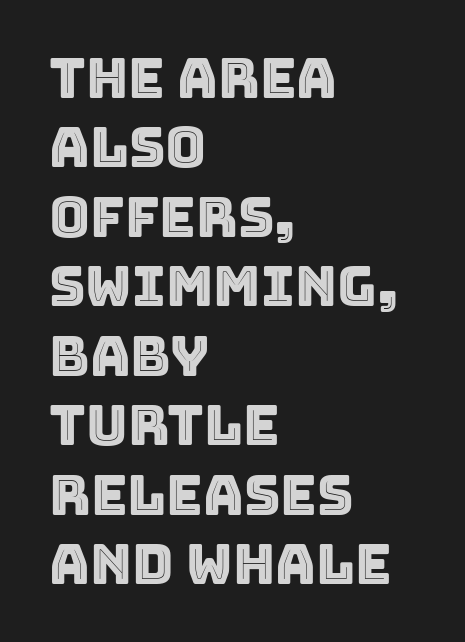
Where is the straight margin? On the left. The string is rendered with underlining switched off. This is the regular roman posture of the typeface. The passage shown is typed in a proportional face where columns would drift. The passage shown has conventional tracking throughout.
